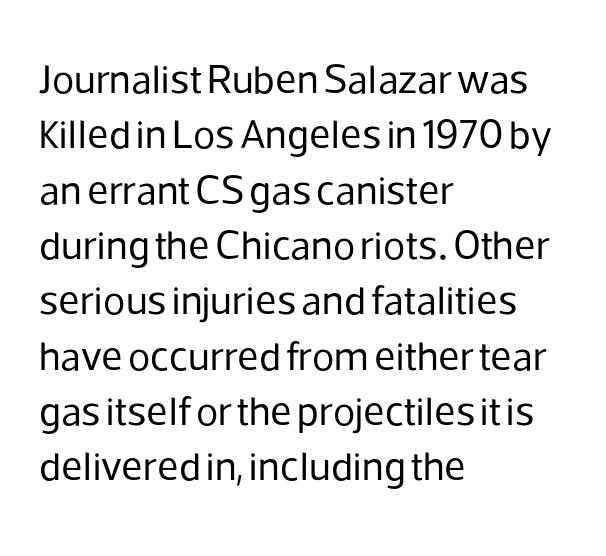
Does the copy run flush right? No — it runs flush left. The rendering uses natural spacing where letterforms have individual widths. The characters are drawn with everyday or finer stroke widths. Here the glyphs are tracked normally, forming tight word shapes.
